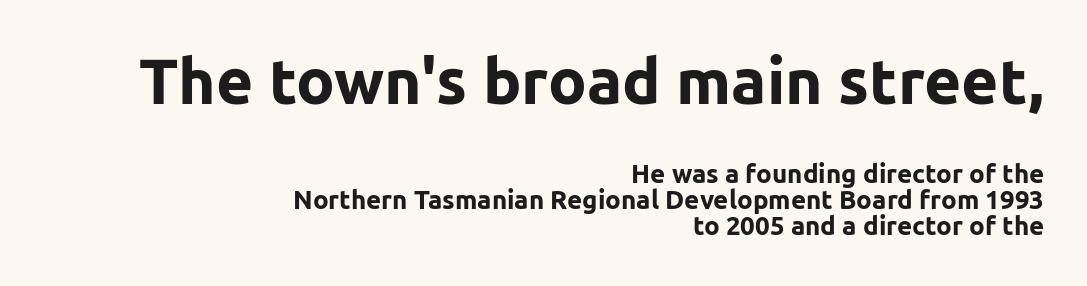
The image shows 64 px bold sans-serif type, upright; set right-aligned, tight line spacing (1.0x), normal letter spacing, not underlined; the first (top) block is 2.46x larger; low stroke contrast and a medium x-height.
